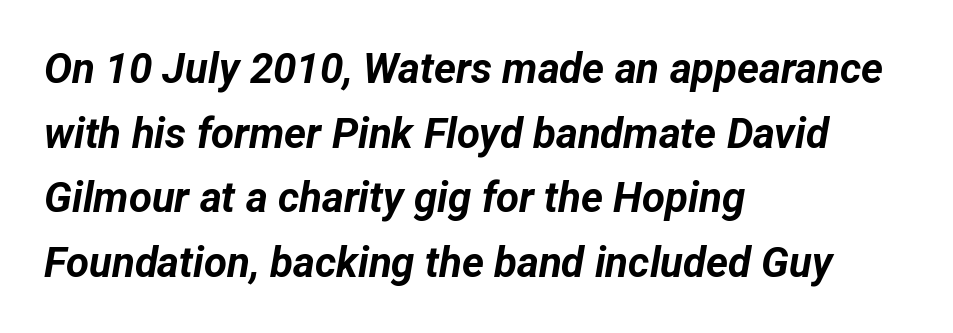
{"italic": "yes", "lean": "right", "slant_degrees": 12, "bold": "yes", "weight": "bold", "width": "normal", "stroke_contrast": "low", "x_height": "medium", "monospaced": "no", "underline": "no", "align": "left", "line_spacing": "normal", "line_spacing_ratio": 1.54, "letter_spacing": "normal", "letter_spacing_em": 0.0, "glyph_px": 42}
